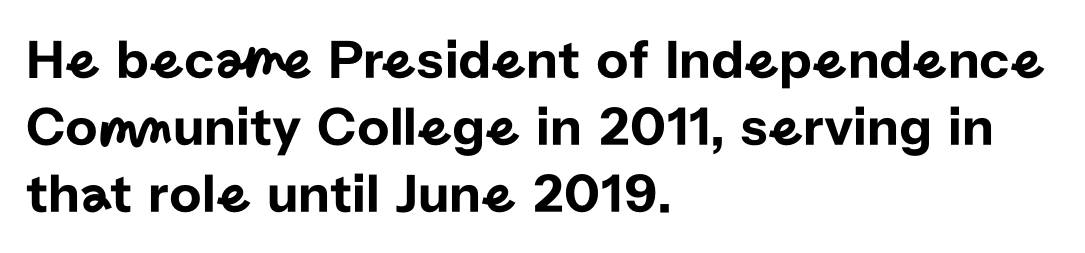
{"serif": "no", "italic": "no", "width": "normal", "stroke_contrast": "low", "x_height": "medium", "monospaced": "no", "underline": "no", "align": "left", "line_spacing_ratio": 1.2, "letter_spacing": "normal", "letter_spacing_em": 0.0, "glyph_px": 56}
